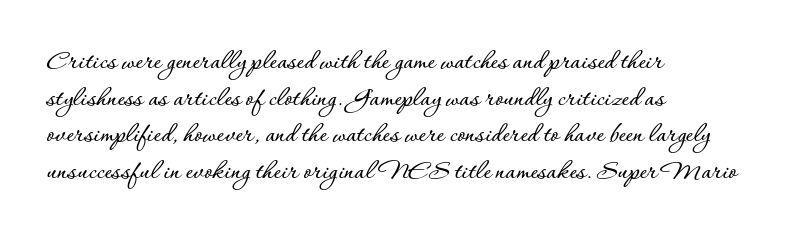
Q: Is the text italic (slanted)? A: Yes.
Q: Is the text underlined? A: No.
Q: How is the paragraph aligned? A: Left-aligned.
Q: Is the spacing between letters normal or unusually wide? A: Normal.
Q: Is the spacing between lines tight, normal or loose? A: Normal.
Q: Width (condensed, normal, or wide)? A: Normal.
Q: Stroke contrast? A: Low.
Q: x-height? A: Small.
Q: Monospaced? A: No.
